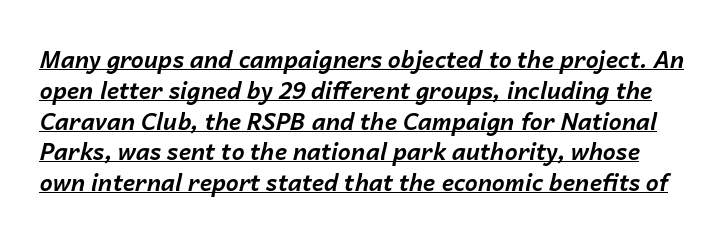
Q: Is the text bold? A: Yes.
Q: Is the text italic (slanted)? A: Yes, it leans right by about 14 degrees.
Q: Is the text underlined? A: Yes.
Q: Is the spacing between letters normal or unusually wide? A: Normal.
Q: Is the spacing between lines tight, normal or loose? A: Normal.
